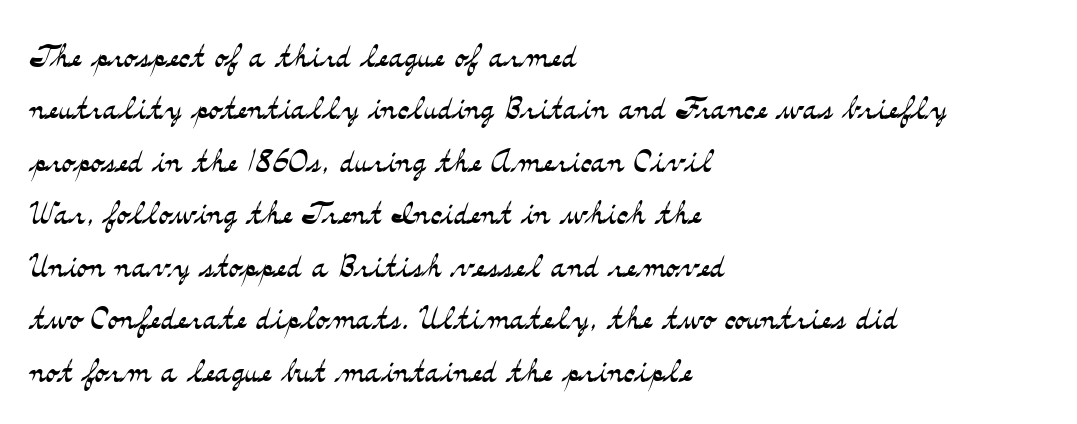
Q: Is the text bold? A: No.
Q: Is the text italic (slanted)? A: Yes.
Q: Is the typeface a serif or a sans-serif typeface? A: Serif.
Q: Is the text underlined? A: No.
Q: How is the paragraph aligned? A: Left-aligned.
Q: Is the spacing between letters normal or unusually wide? A: Normal.
Q: Is the spacing between lines tight, normal or loose? A: Normal.
Q: Width (condensed, normal, or wide)? A: Wide.
Q: Stroke contrast? A: Medium.
Q: x-height? A: Small.
Q: Monospaced? A: No.
